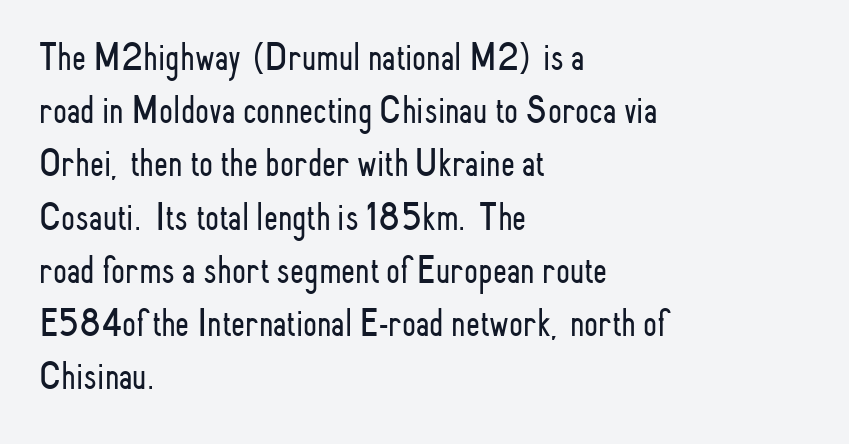
Q: Is the text bold? A: No.
Q: Is the text italic (slanted)? A: No, it is upright.
Q: Is the typeface a serif or a sans-serif typeface? A: Sans-serif.
Q: Is the text underlined? A: No.
Q: How is the paragraph aligned? A: Left-aligned.
Q: Is the spacing between letters normal or unusually wide? A: Normal.
Q: Is the spacing between lines tight, normal or loose? A: Normal.
Q: Width (condensed, normal, or wide)? A: Condensed.
Q: Stroke contrast? A: Low.
Q: x-height? A: Small.
Q: Monospaced? A: No.
